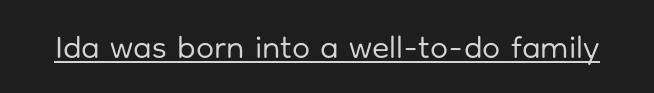
Has an underline been added? It has. I'd call this a sans setting — the letters go barefoot. No italicization has been applied; the sample stays upright. The typesetting does not lean heavy: it is not bold. You could call the tracking neutral — neither tight nor loose.
